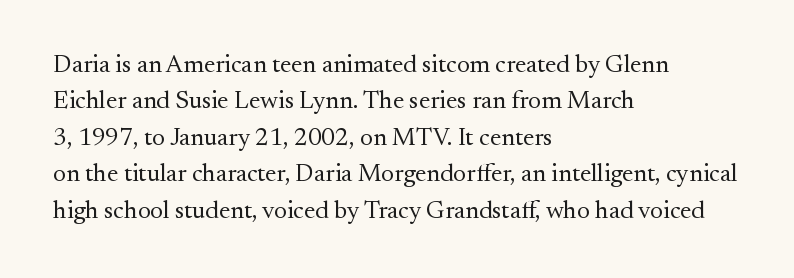
In terms of posture, this sample is upright. The passage shown has conventional tracking throughout. The zone under the glyphs is completely vacant. The lines are quadded left. These glyphs show unthickened strokes, regular width or finer. Rows of type keep a routine distance in the vertical direction.
